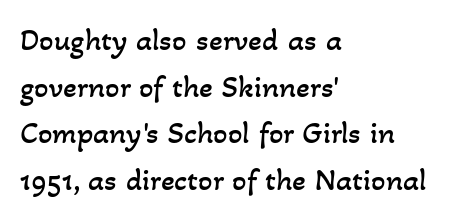
{"bold": "no", "weight": "regular", "width": "normal", "stroke_contrast": "low", "x_height": "small", "monospaced": "no", "underline": "no", "align": "left", "line_spacing": "normal", "line_spacing_ratio": 1.46, "letter_spacing": "normal", "letter_spacing_em": 0.0, "glyph_px": 32}
